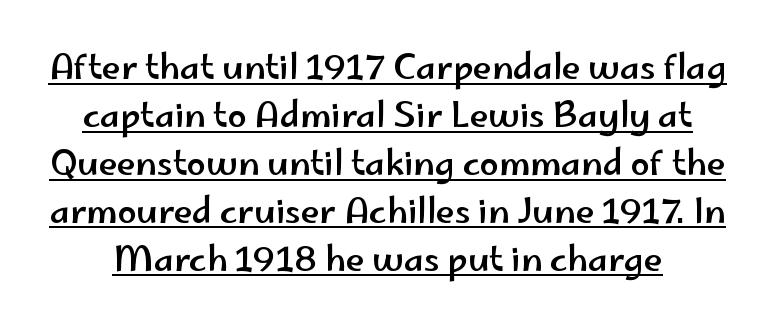
{"serif": "no", "italic": "no", "width": "wide", "stroke_contrast": "low", "x_height": "small", "monospaced": "no", "underline": "yes", "line_spacing": "normal", "line_spacing_ratio": 1.41, "letter_spacing": "normal", "letter_spacing_em": 0.0, "glyph_px": 34}
